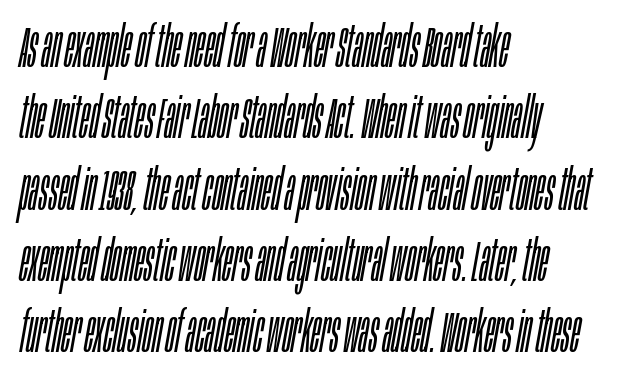
{"italic": "yes", "lean": "right", "slant_degrees": 10, "bold": "no", "weight": "light", "width": "condensed", "stroke_contrast": "low", "x_height": "large", "monospaced": "no", "underline": "no", "align": "left", "line_spacing_ratio": 1.23, "letter_spacing": "normal", "letter_spacing_em": 0.0, "glyph_px": 58}
